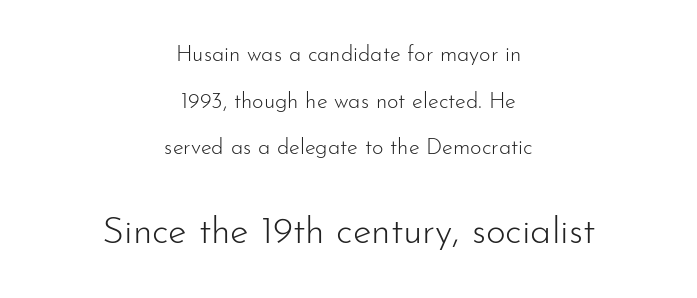
The image shows 38 px light sans-serif type, upright; set centered, loose line spacing (2.12x), normal letter spacing, not underlined; the second (bottom) block is 1.73x larger; low stroke contrast and a small x-height.
